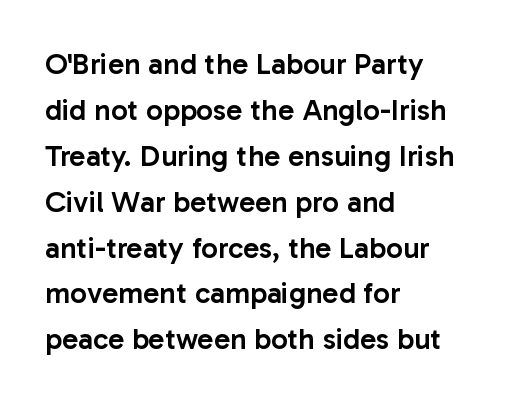
Q: Is the text bold? A: Semi-bold.
Q: Is the text italic (slanted)? A: No, it is upright.
Q: Is the typeface a serif or a sans-serif typeface? A: Sans-serif.
Q: Is the text underlined? A: No.
Q: How is the paragraph aligned? A: Left-aligned.
Q: Is the spacing between letters normal or unusually wide? A: Normal.
Q: Is the spacing between lines tight, normal or loose? A: Normal.
Q: Width (condensed, normal, or wide)? A: Normal.
Q: Stroke contrast? A: Low.
Q: x-height? A: Medium.
Q: Monospaced? A: No.
